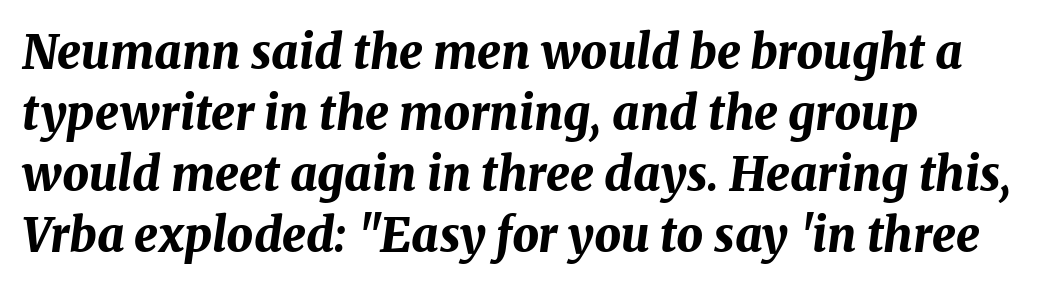
{"italic": "yes", "lean": "right", "slant_degrees": 8, "bold": "yes", "weight": "bold", "width": "normal", "stroke_contrast": "medium", "x_height": "medium", "monospaced": "no", "underline": "no", "align": "left", "line_spacing": "normal", "line_spacing_ratio": 1.3, "letter_spacing": "normal", "letter_spacing_em": 0.0, "glyph_px": 47}
